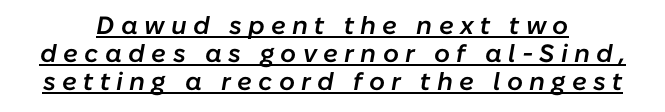
This sample uses expanded letter spacing, leaving extra air between glyphs. This rendering uses center alignment, leaving both contours irregular but symmetric. Leading is clearly below the norm, producing a dense column. The specimen reads as italic at a glance. The letters are semibold — heavier than regular but short of a full bold. Somebody hit Ctrl+U on this one — the words are underlined.
